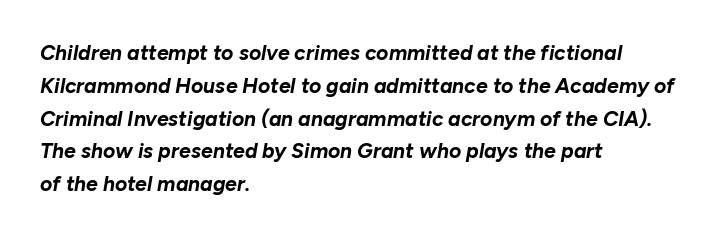
{"italic": "yes", "lean": "right", "slant_degrees": 10, "bold": "yes", "underline": "no", "align": "left", "line_spacing": "normal", "line_spacing_ratio": 1.56, "letter_spacing": "normal", "letter_spacing_em": 0.0, "glyph_px": 21}
